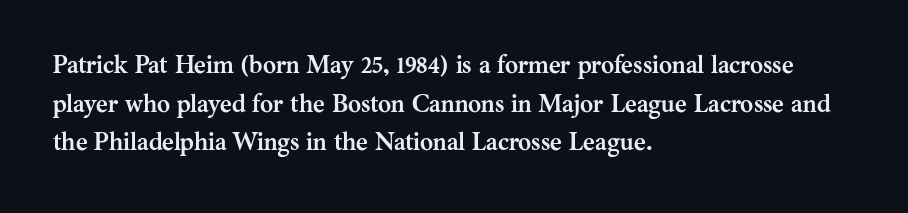
The image shows 25 px bold type, upright; set left-aligned, normal line spacing (1.55x), normal letter spacing, not underlined.
